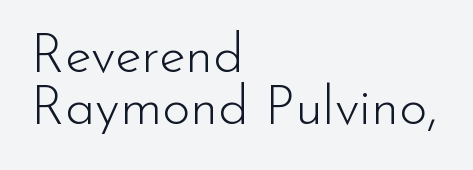
{"serif": "no", "italic": "no", "bold": "no", "weight": "light", "width": "normal", "stroke_contrast": "low", "x_height": "small", "monospaced": "no", "underline": "no", "align": "left", "line_spacing": "tight", "line_spacing_ratio": 0.97, "letter_spacing": "normal", "letter_spacing_em": 0.0, "glyph_px": 54}
